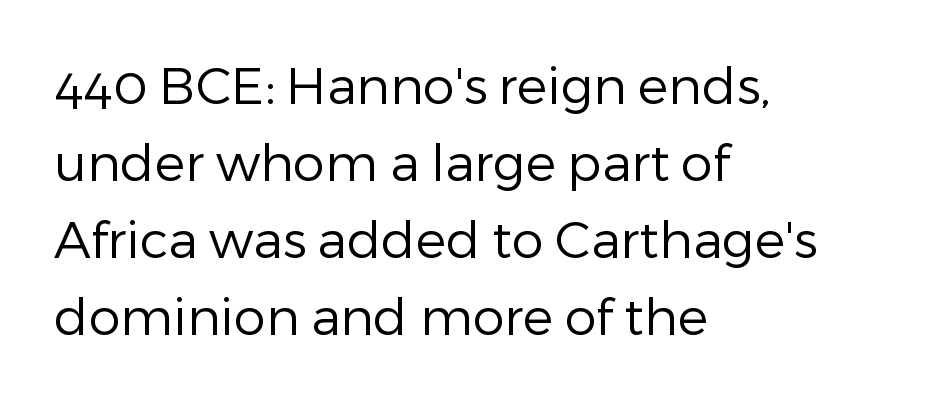
Nothing unusual about the tracking: characters are spaced as the font intends. Ordinary non-slanted type is in use. Interline gaps are of average width in this sample. Left-aligned paragraph, ragged on the right.
